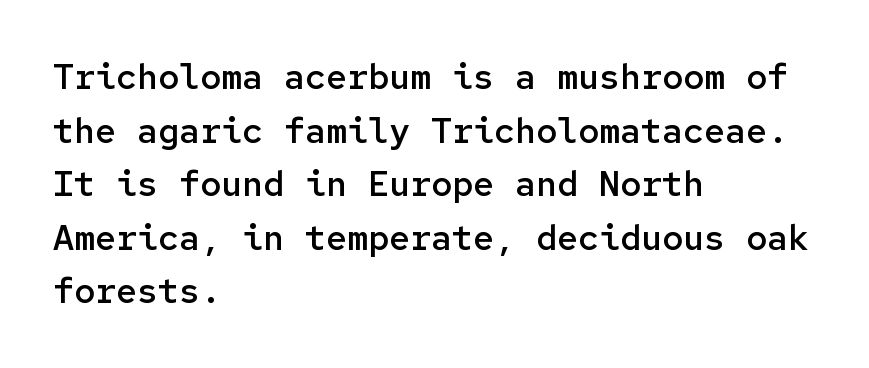
Type style note: lacks serifs. Monospaced: the letters line up in strict vertical columns. Bold? Not quite — semibold, heavier than regular but stopping short. The strip under each line holds only bare page. Students, observe: this is what conventionally led text looks like. No italicization has been applied; the sample stays upright.
